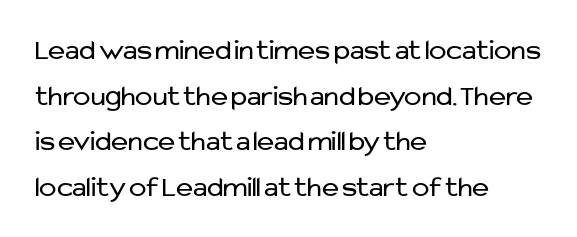
Q: Is the text bold? A: No.
Q: Is the text italic (slanted)? A: No, it is upright.
Q: Is the typeface a serif or a sans-serif typeface? A: Sans-serif.
Q: Is the text underlined? A: No.
Q: How is the paragraph aligned? A: Left-aligned.
Q: Is the spacing between letters normal or unusually wide? A: Normal.
Q: Is the spacing between lines tight, normal or loose? A: Normal.
Q: Width (condensed, normal, or wide)? A: Normal.
Q: Stroke contrast? A: Low.
Q: x-height? A: Medium.
Q: Monospaced? A: No.
